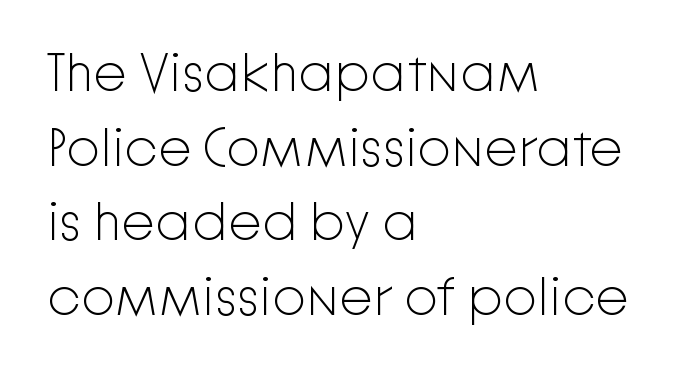
Heaviness? Minimal to ordinary, like unemphasized prose. Think of a printed novel: that variable character pitch is what you see here. Examine the stroke ends and you'll find no serifs. The lines sit at an ordinary, default distance from one another. Reading down the block, your eye returns to a fixed left position each line. Students, note that the glyphs here touch the page at normal intervals.
